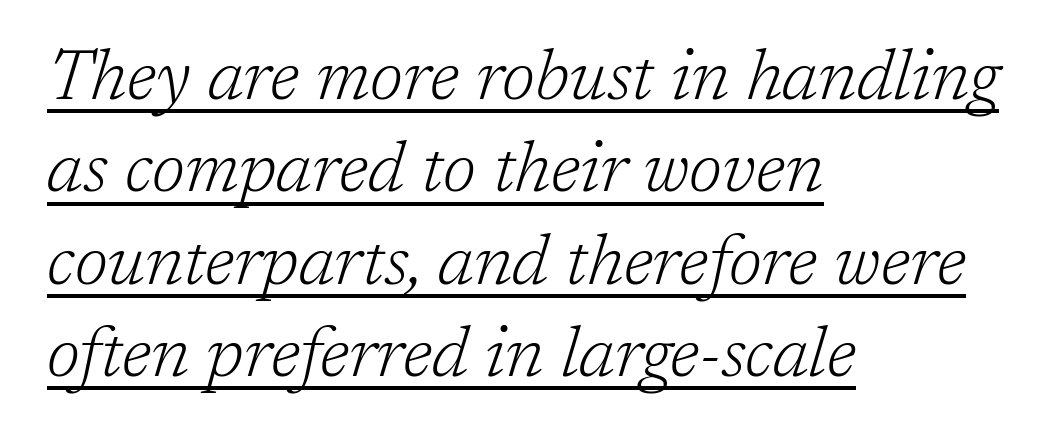
{"serif": "yes", "italic": "yes", "lean": "right", "slant_degrees": 17, "bold": "no", "weight": "light", "width": "normal", "stroke_contrast": "low", "x_height": "medium", "monospaced": "no", "underline": "yes", "align": "left", "line_spacing": "normal", "line_spacing_ratio": 1.32, "letter_spacing": "normal", "letter_spacing_em": 0.0, "glyph_px": 70}
